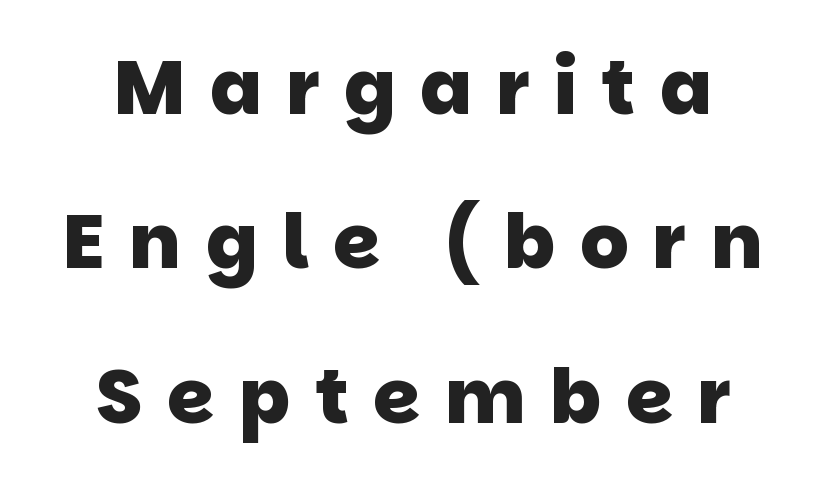
{"serif": "no", "bold": "yes", "weight": "heavy", "width": "normal", "stroke_contrast": "low", "x_height": "large", "monospaced": "no", "underline": "no", "align": "center", "line_spacing": "loose", "line_spacing_ratio": 2.03, "letter_spacing": "wide", "letter_spacing_em": 0.32, "glyph_px": 76}
